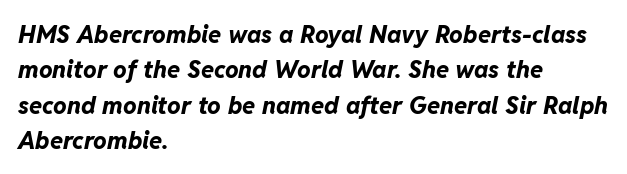
{"italic": "yes", "lean": "right", "slant_degrees": 11, "bold": "yes", "underline": "no", "align": "left", "line_spacing": "normal", "line_spacing_ratio": 1.47, "letter_spacing": "normal", "letter_spacing_em": 0.0, "glyph_px": 24}
